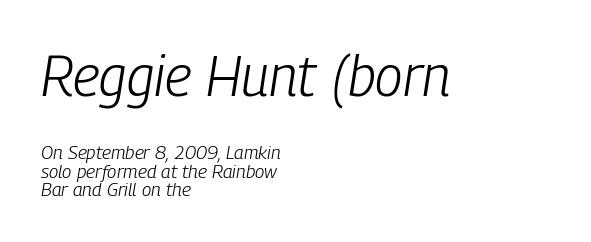
Q: Is the text bold? A: No.
Q: Is the text italic (slanted)? A: Yes, it leans right by about 9 degrees.
Q: Is the text underlined? A: No.
Q: How is the paragraph aligned? A: Left-aligned.
Q: Is the spacing between letters normal or unusually wide? A: Normal.
Q: Is the spacing between lines tight, normal or loose? A: Tight.
Q: Which block of text is set in a larger size, the first (top) or the second (bottom)? A: The first (top) one.
Q: Width (condensed, normal, or wide)? A: Condensed.
Q: Stroke contrast? A: Low.
Q: x-height? A: Medium.
Q: Monospaced? A: No.
